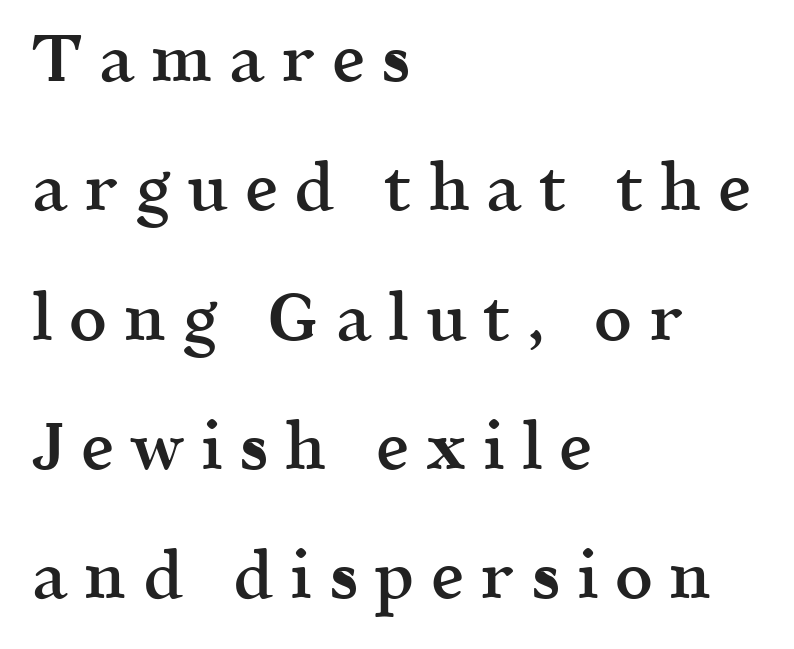
Q: Is the text bold? A: Semi-bold.
Q: Is the text italic (slanted)? A: No, it is upright.
Q: Is the typeface a serif or a sans-serif typeface? A: Serif.
Q: Is the text underlined? A: No.
Q: How is the paragraph aligned? A: Left-aligned.
Q: Is the spacing between letters normal or unusually wide? A: Unusually wide.
Q: Is the spacing between lines tight, normal or loose? A: Loose.
Q: Width (condensed, normal, or wide)? A: Normal.
Q: x-height? A: Medium.
Q: Monospaced? A: No.
